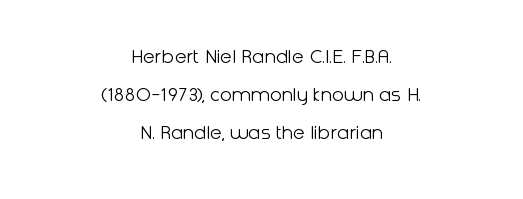
{"italic": "no", "bold": "no", "underline": "no", "align": "center", "line_spacing_ratio": 1.72, "letter_spacing": "normal", "letter_spacing_em": 0.0, "glyph_px": 22}
